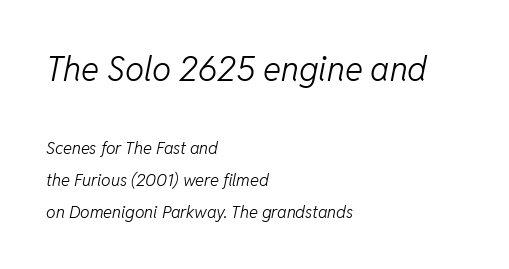
Q: Is the text bold? A: No.
Q: Is the text italic (slanted)? A: Yes, it leans right by about 11 degrees.
Q: Is the text underlined? A: No.
Q: How is the paragraph aligned? A: Left-aligned.
Q: Is the spacing between letters normal or unusually wide? A: Normal.
Q: Which block of text is set in a larger size, the first (top) or the second (bottom)? A: The first (top) one.
Q: Width (condensed, normal, or wide)? A: Normal.
Q: Stroke contrast? A: Low.
Q: x-height? A: Medium.
Q: Monospaced? A: No.
